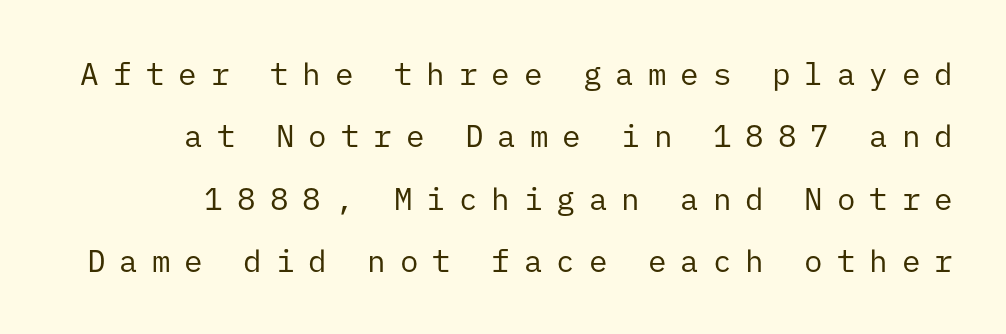
Q: Is the text bold? A: No.
Q: Is the text italic (slanted)? A: No, it is upright.
Q: Is the typeface a serif or a sans-serif typeface? A: Sans-serif.
Q: Is the text underlined? A: No.
Q: Is the spacing between letters normal or unusually wide? A: Unusually wide.
Q: Is the spacing between lines tight, normal or loose? A: Loose.
Q: Width (condensed, normal, or wide)? A: Normal.
Q: Stroke contrast? A: Low.
Q: x-height? A: Medium.
Q: Monospaced? A: Yes.
